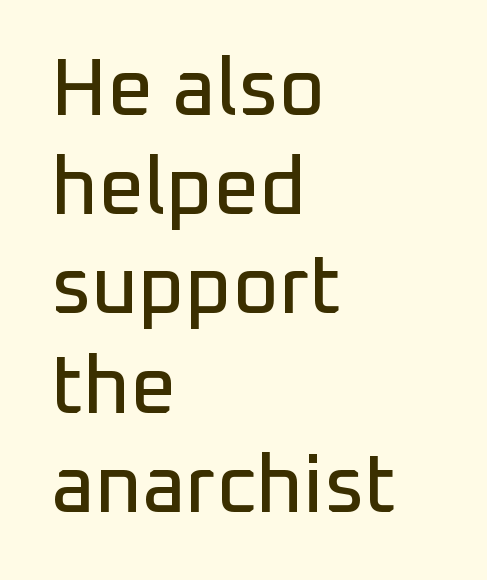
Q: Is the text italic (slanted)? A: No, it is upright.
Q: Is the typeface a serif or a sans-serif typeface? A: Sans-serif.
Q: Is the text underlined? A: No.
Q: How is the paragraph aligned? A: Left-aligned.
Q: Is the spacing between letters normal or unusually wide? A: Normal.
Q: Width (condensed, normal, or wide)? A: Normal.
Q: Stroke contrast? A: Low.
Q: x-height? A: Medium.
Q: Monospaced? A: No.
